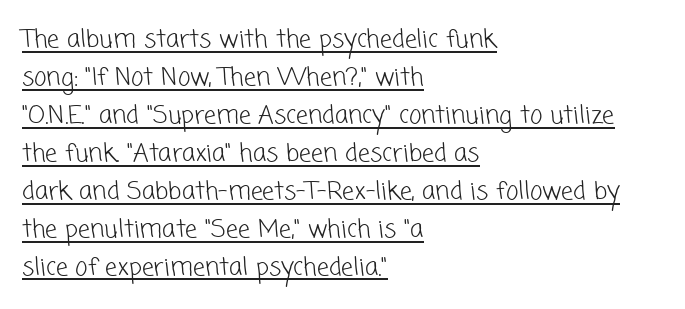
Q: Is the text bold? A: No.
Q: Is the text underlined? A: Yes.
Q: How is the paragraph aligned? A: Left-aligned.
Q: Is the spacing between letters normal or unusually wide? A: Normal.
Q: Is the spacing between lines tight, normal or loose? A: Normal.
